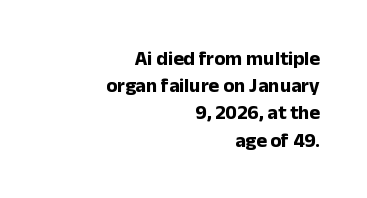
The image shows 20 px bold type, upright; set right-aligned, normal line spacing (1.36x), normal letter spacing, not underlined.
